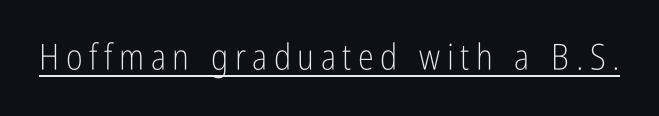
{"serif": "no", "italic": "no", "bold": "no", "weight": "light", "width": "condensed", "stroke_contrast": "low", "x_height": "medium", "monospaced": "no", "underline": "yes", "glyph_px": 36}
